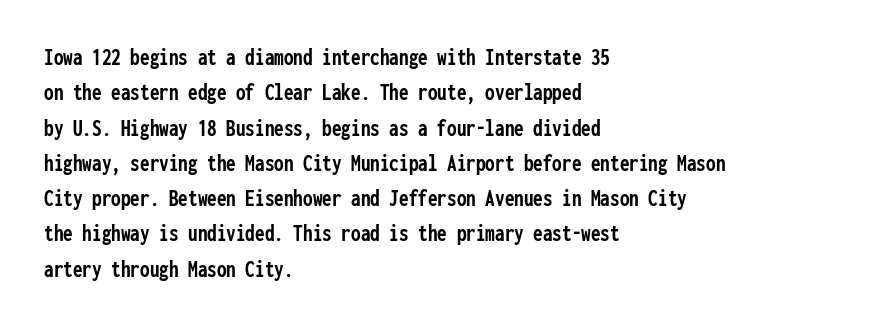
Q: Is the text bold? A: Yes.
Q: Is the text italic (slanted)? A: No, it is upright.
Q: Is the text underlined? A: No.
Q: How is the paragraph aligned? A: Left-aligned.
Q: Is the spacing between letters normal or unusually wide? A: Normal.
Q: Is the spacing between lines tight, normal or loose? A: Normal.
